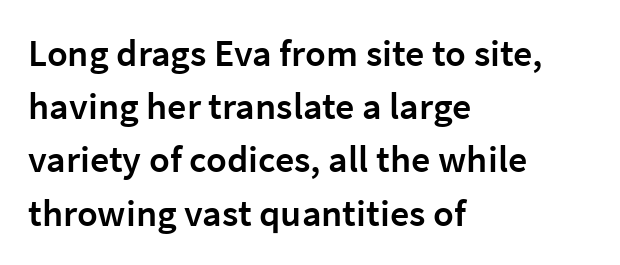
The image shows 38 px semibold sans-serif type, upright; set left-aligned, normal line spacing (1.4x), normal letter spacing, not underlined; low stroke contrast and a medium x-height.
